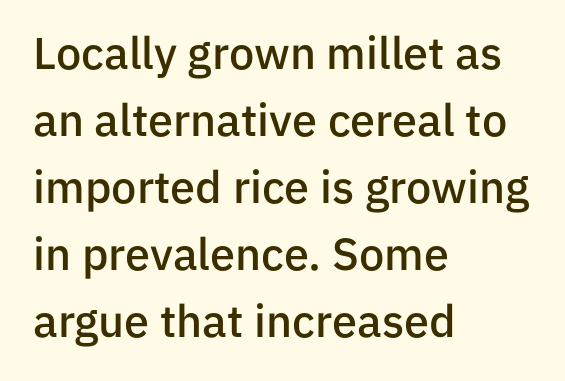
The image shows 45 px semibold sans-serif type, upright; set left-aligned, normal line spacing (1.49x), normal letter spacing, not underlined; low stroke contrast and a medium x-height.
